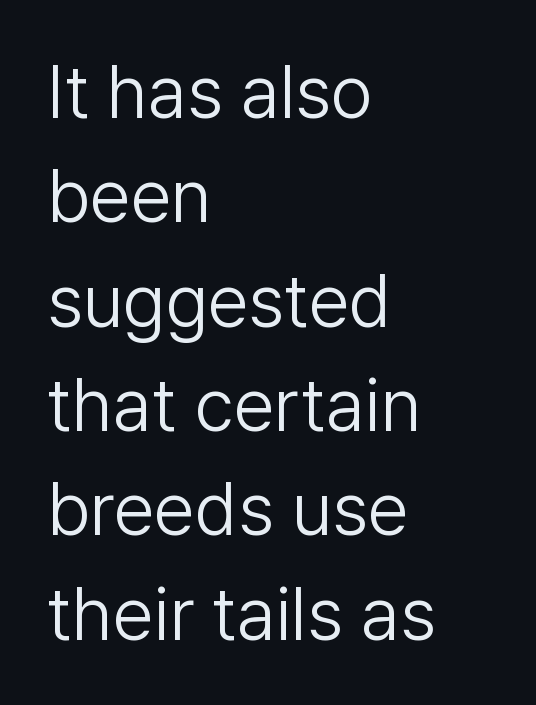
The image shows 74 px light sans-serif type, upright; set left-aligned, normal line spacing (1.41x), normal letter spacing, not underlined; low stroke contrast and a medium x-height.
